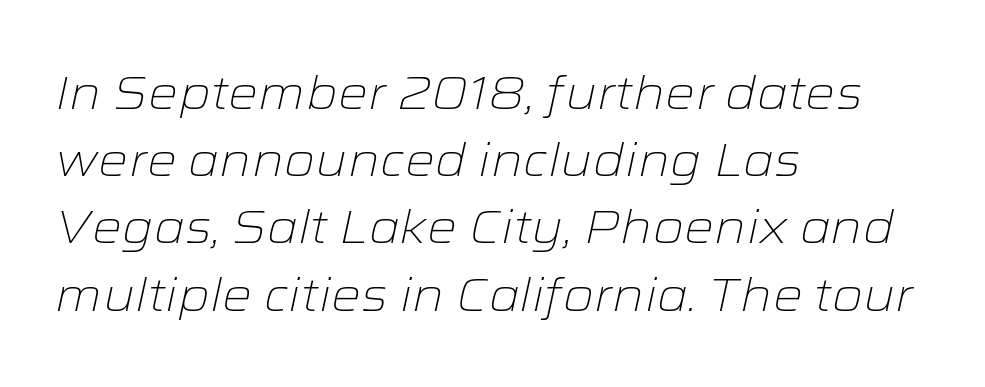
The image shows 47 px light, wide type, italic (leaning right); set left-aligned, normal line spacing (1.43x), normal letter spacing, not underlined; low stroke contrast and a medium x-height.
